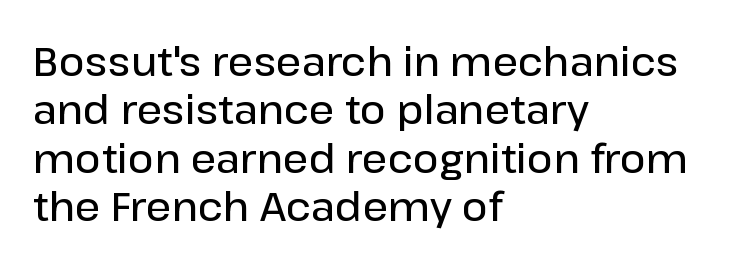
The image shows 40 px semibold sans-serif type, upright; set left-aligned, line spacing 1.21x, normal letter spacing, not underlined; low stroke contrast and a medium x-height.
